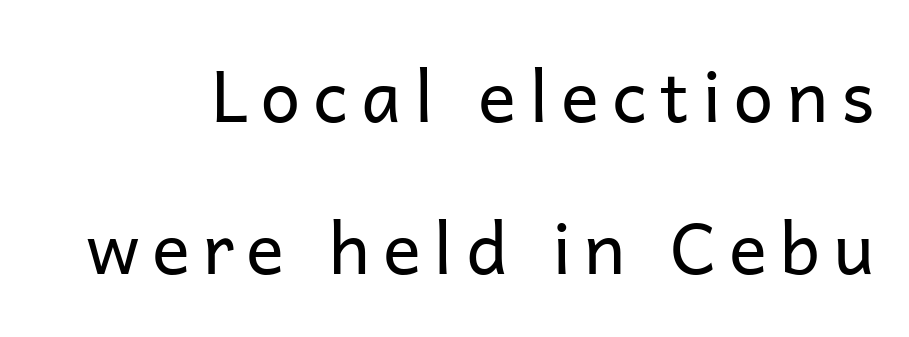
Leading is clearly above the norm, producing a sparse column. The lettering stays uniformly vertical, giving the passage a roman look. Letters have the restrained weight of plain body copy at most. A bare baseline throughout the passage.
